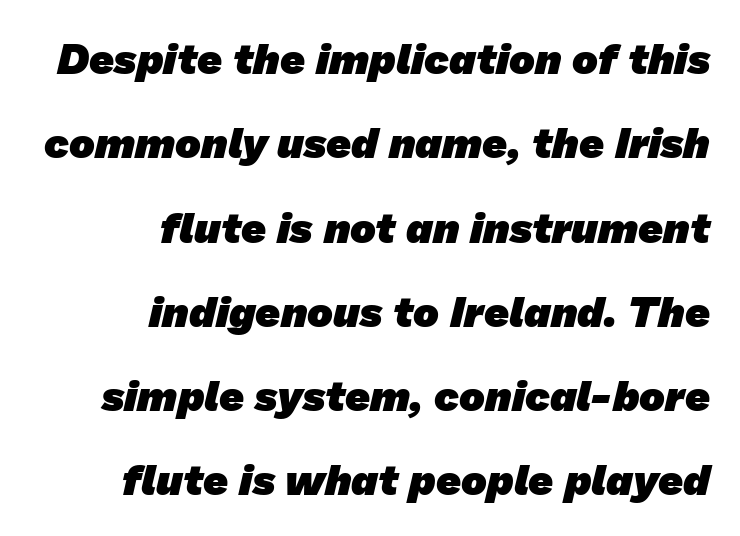
The image shows 43 px heavy sans-serif type; set right-aligned, loose line spacing (1.96x), normal letter spacing, not underlined; low stroke contrast and a medium x-height.
